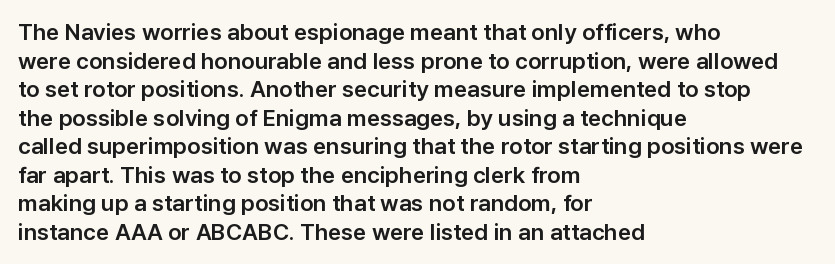
The image shows 23 px text type, upright; set left-aligned, line spacing 1.24x, normal letter spacing, not underlined.
